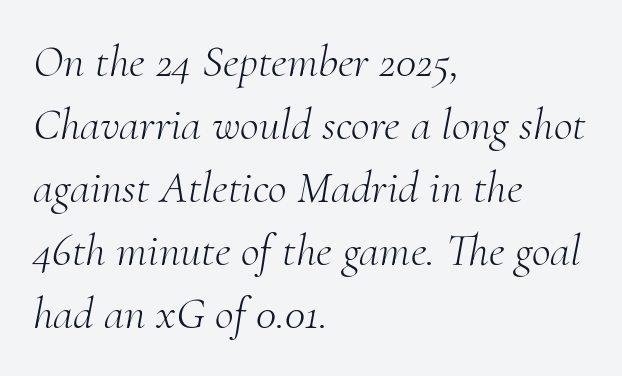
To sum up the face: it has serifs. Characters follow at the spacing the type designer built in. Plain, unruled lines of type. What's the leading like? Ordinary, nothing unusual. Unbolded letterforms with no extra heft.
